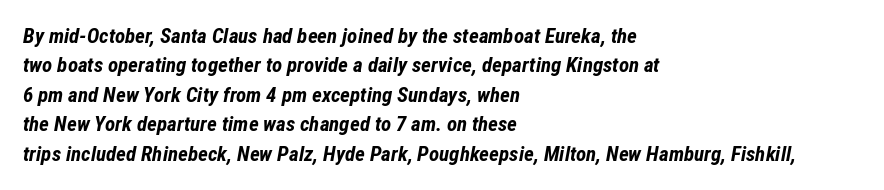
The image shows 21 px bold type, italic (leaning right); set left-aligned, normal line spacing (1.4x), normal letter spacing, not underlined.
